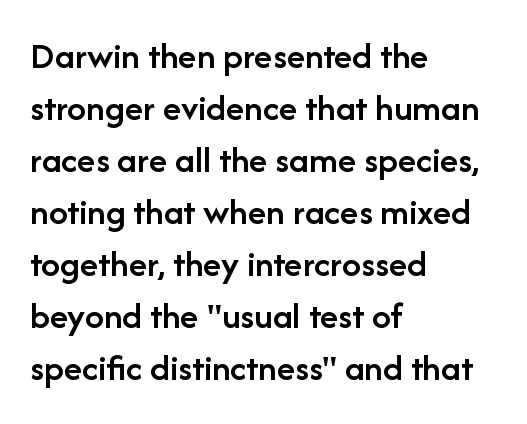
The specimen omits any rule beneath the text block's lines. Honestly, the letter spacing is just normal — you wouldn't notice it. Horizontal bands of white between lines are of average thickness. These lines are rendered in a variable-pitch font. The lettering stays uniformly vertical, giving the passage a roman look. The face used here is a sans, in the tradition of grotesques and geometrics.
